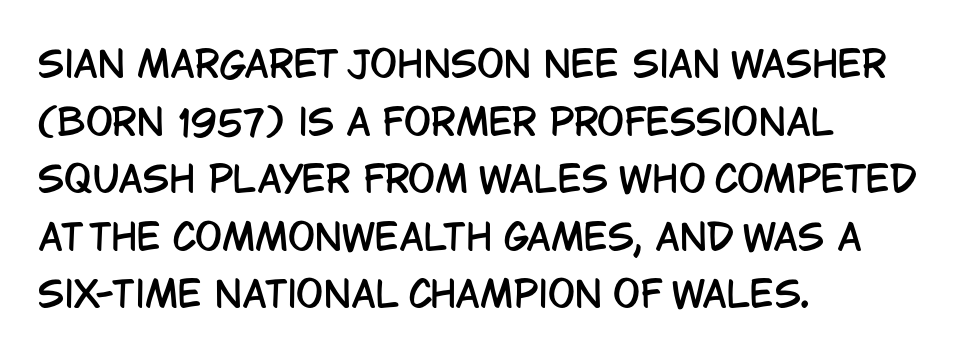
The image shows 36 px condensed sans-serif type, upright; set left-aligned, normal line spacing (1.6x), normal letter spacing, not underlined; low stroke contrast and a large x-height.
